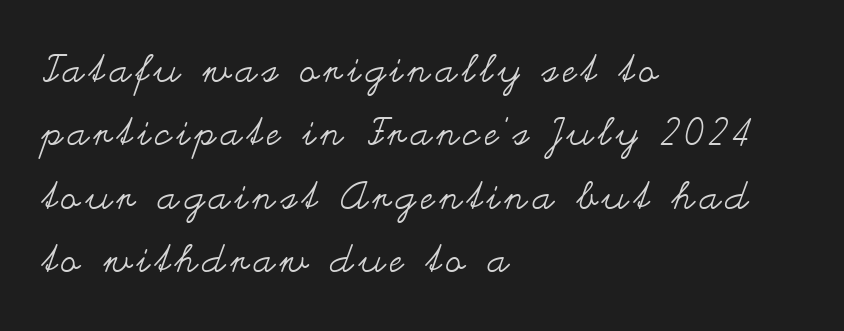
{"bold": "no", "weight": "regular", "width": "wide", "stroke_contrast": "medium", "x_height": "small", "monospaced": "no", "underline": "no", "align": "left", "line_spacing": "normal", "line_spacing_ratio": 1.67, "glyph_px": 38}
